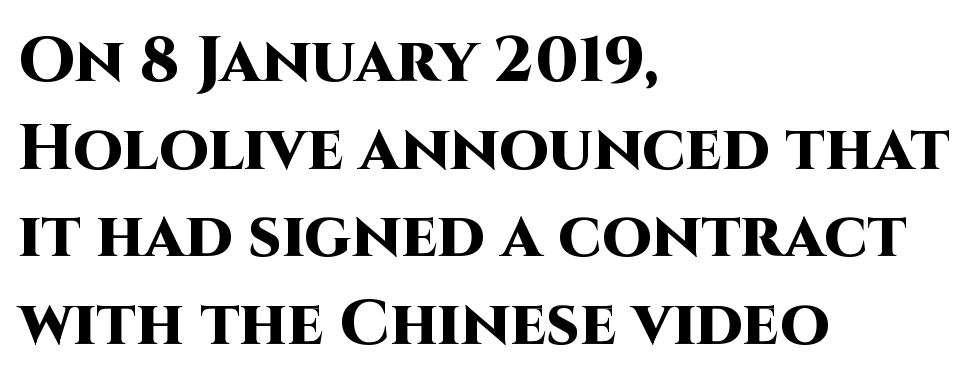
A sans-serif font was chosen for this passage. Nobody drew a line under any word here. The rows are spaced the way most documents space them. These lines keep a tight, regular rhythm from letter to letter. Ascenders rise straight up at ninety degrees. This sample has the flowing, uneven cadence of proportional lettering.
